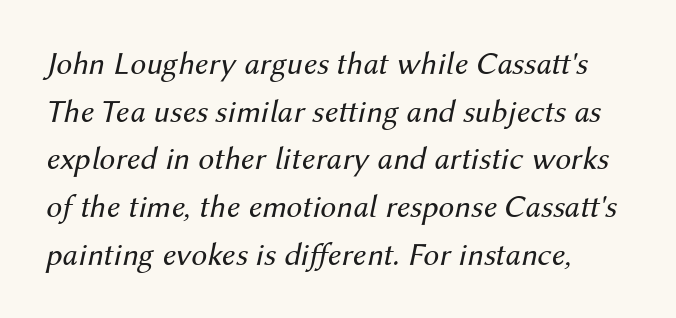
Q: Is the text bold? A: No.
Q: Is the text italic (slanted)? A: Yes, it leans right by about 12 degrees.
Q: Is the text underlined? A: No.
Q: How is the paragraph aligned? A: Left-aligned.
Q: Is the spacing between letters normal or unusually wide? A: Normal.
Q: Is the spacing between lines tight, normal or loose? A: Normal.
Q: Width (condensed, normal, or wide)? A: Normal.
Q: Stroke contrast? A: Medium.
Q: x-height? A: Medium.
Q: Monospaced? A: No.
